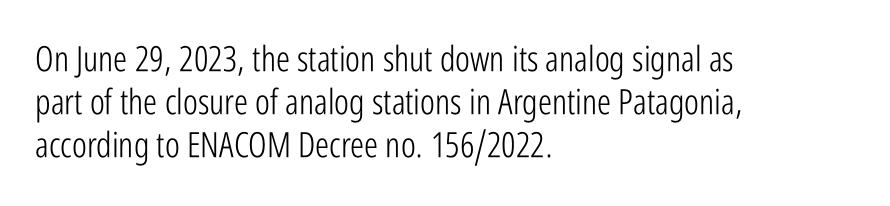
Where is the straight margin? On the left. Decoration check: the copy has no underline. Notice how the stems are strictly vertical — no italics here. Serif or sans? Sans — the stroke terminals are bare. Proportional: the letters do not fall into vertical columns.
